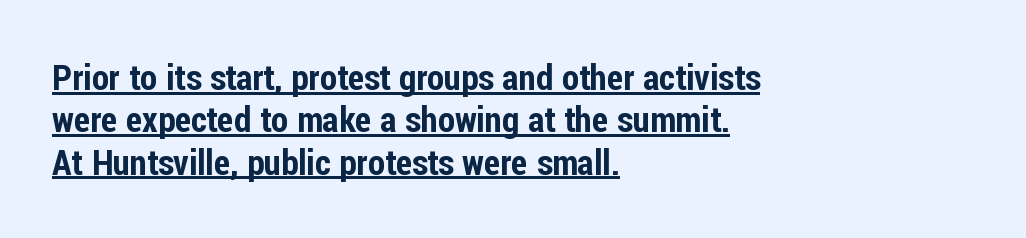
If you drew a ruler down the left edge, every line would touch it. This sample uses an upright cut, with every glyph sitting square on the baseline. These lines keep a tight, regular rhythm from letter to letter. Here the designer chose a conventional face with non-uniform glyph widths. Every word sits above its own underline. Nope, no serifs anywhere on these letters.
